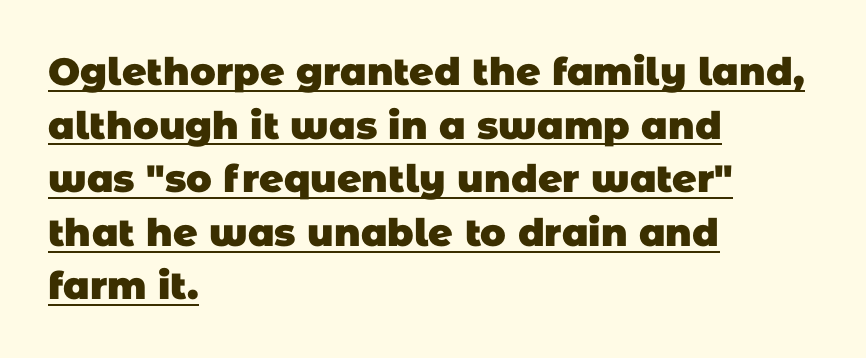
Q: Is the text bold? A: Yes.
Q: Is the typeface a serif or a sans-serif typeface? A: Sans-serif.
Q: Is the text underlined? A: Yes.
Q: How is the paragraph aligned? A: Left-aligned.
Q: Is the spacing between letters normal or unusually wide? A: Normal.
Q: Is the spacing between lines tight, normal or loose? A: Normal.
Q: Width (condensed, normal, or wide)? A: Normal.
Q: Stroke contrast? A: Low.
Q: x-height? A: Large.
Q: Monospaced? A: No.
